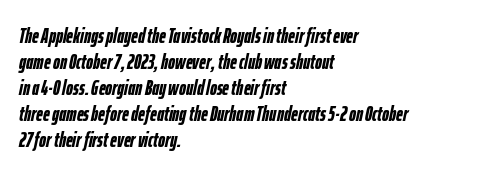
Check under the words: just untouched page. Tracking value appears to be zero — textbook default spacing. The passage shown is emphatically bold. Observe the lean: these are italic letterforms.
